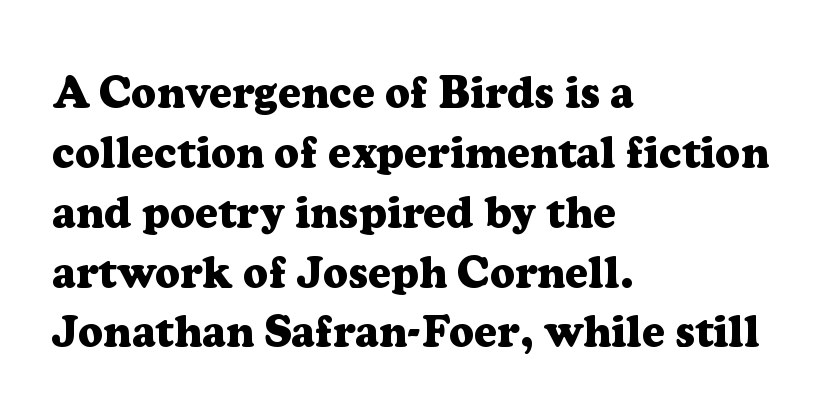
Looks like regular typesetting: each glyph gets only the width it needs. This sample keeps an unexceptional amount of space between lines. The paragraph has a hard left edge and a soft right edge. The glyphs have the mass of a bold cut. The letters stand straight up with perfectly vertical stems.
